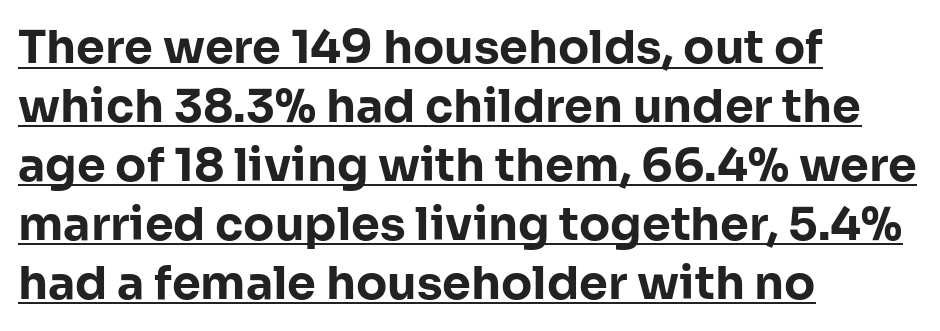
{"serif": "no", "italic": "no", "bold": "yes", "weight": "bold", "width": "normal", "stroke_contrast": "low", "x_height": "medium", "monospaced": "no", "underline": "yes", "align": "left", "line_spacing": "normal", "line_spacing_ratio": 1.28, "letter_spacing": "normal", "letter_spacing_em": 0.0, "glyph_px": 46}
